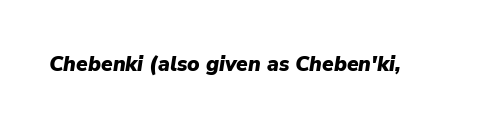
Q: Is the text bold? A: Yes.
Q: Is the text italic (slanted)? A: Yes, it leans right by about 9 degrees.
Q: Is the text underlined? A: No.
Q: Is the spacing between letters normal or unusually wide? A: Normal.
